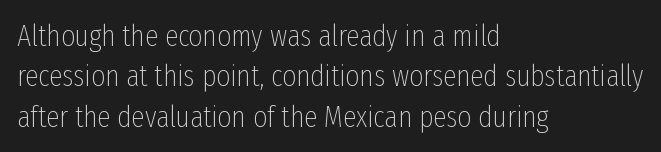
The image shows 30 px thin, condensed sans-serif type, upright; set left-aligned, normal line spacing (1.35x), normal letter spacing, not underlined; low stroke contrast and a medium x-height.
